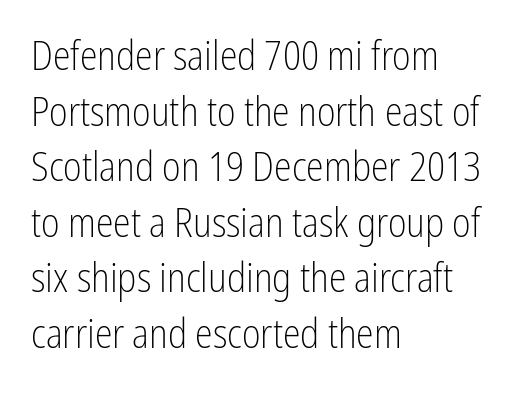
Students, note that the glyphs here touch the page at normal intervals. The paragraph shown leans on its left margin. Type style note: lacks serifs. You can tell it's not italic because the verticals are truly vertical. Nothing heavy about these letters — not bold at all. These lines sit exactly where default settings would place them.
